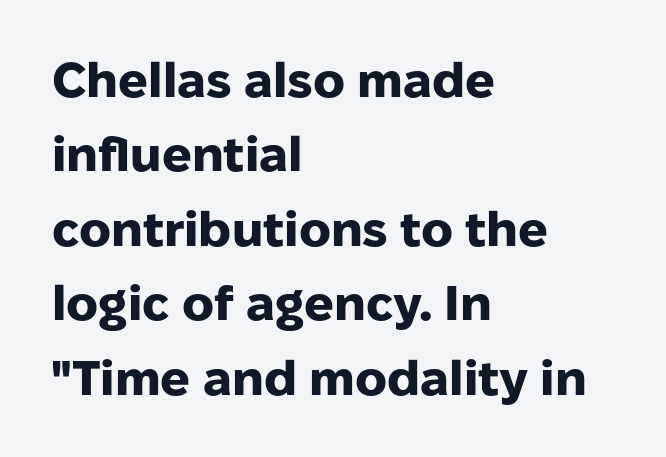
Q: Is the text bold? A: Yes.
Q: Is the text italic (slanted)? A: No, it is upright.
Q: Is the typeface a serif or a sans-serif typeface? A: Sans-serif.
Q: Is the text underlined? A: No.
Q: How is the paragraph aligned? A: Left-aligned.
Q: Is the spacing between letters normal or unusually wide? A: Normal.
Q: Is the spacing between lines tight, normal or loose? A: Normal.
Q: Width (condensed, normal, or wide)? A: Normal.
Q: Stroke contrast? A: Low.
Q: x-height? A: Medium.
Q: Monospaced? A: No.
